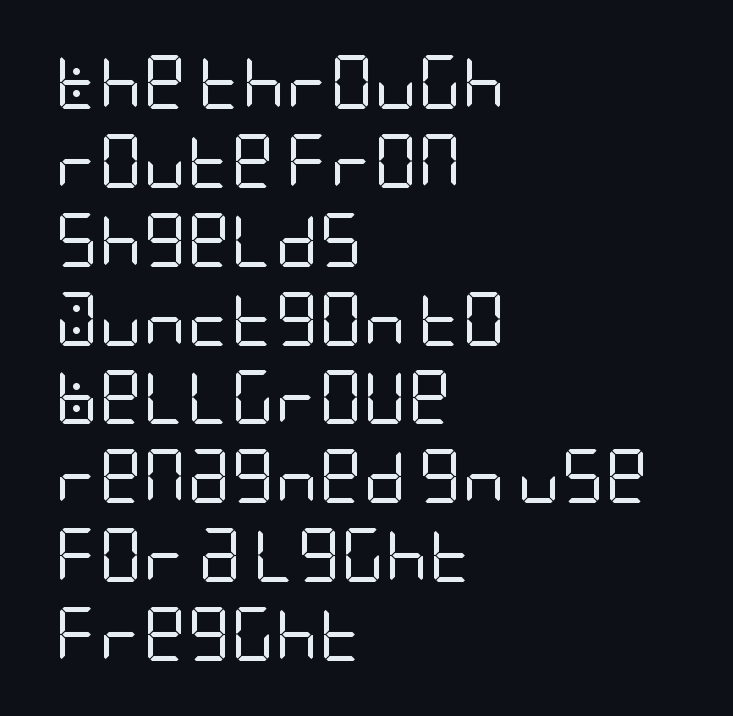
The image shows 54 px regular-weight, condensed sans-serif type, upright; set left-aligned, normal line spacing (1.46x), normal letter spacing, not underlined; low stroke contrast and a large x-height.
